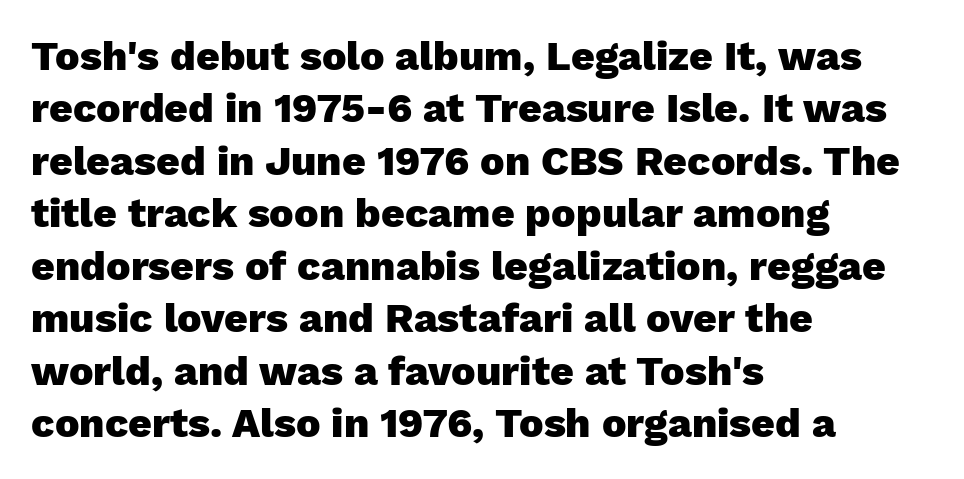
The image shows 41 px heavy sans-serif type, upright; set left-aligned, normal line spacing (1.28x), normal letter spacing, not underlined; low stroke contrast and a medium x-height.
